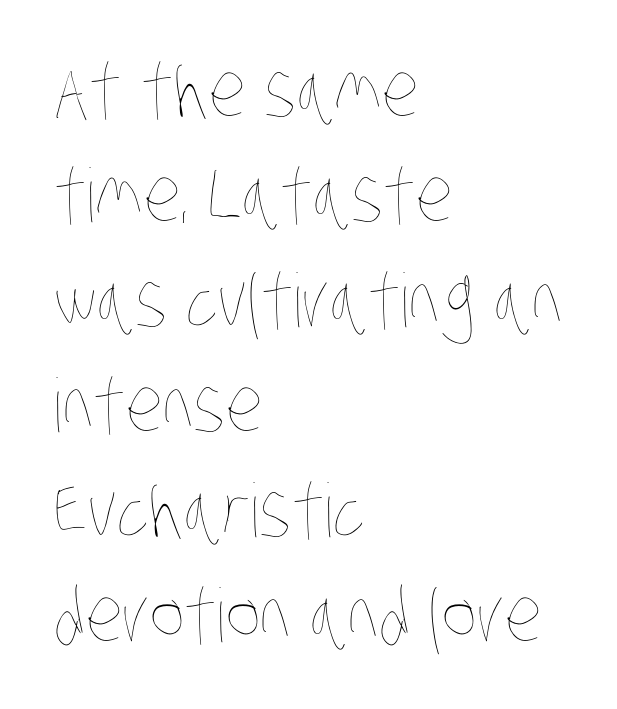
Q: Is the text bold? A: No.
Q: Is the text underlined? A: No.
Q: How is the paragraph aligned? A: Left-aligned.
Q: Is the spacing between letters normal or unusually wide? A: Normal.
Q: Is the spacing between lines tight, normal or loose? A: Normal.
Q: Width (condensed, normal, or wide)? A: Condensed.
Q: Stroke contrast? A: Low.
Q: x-height? A: Large.
Q: Monospaced? A: No.
